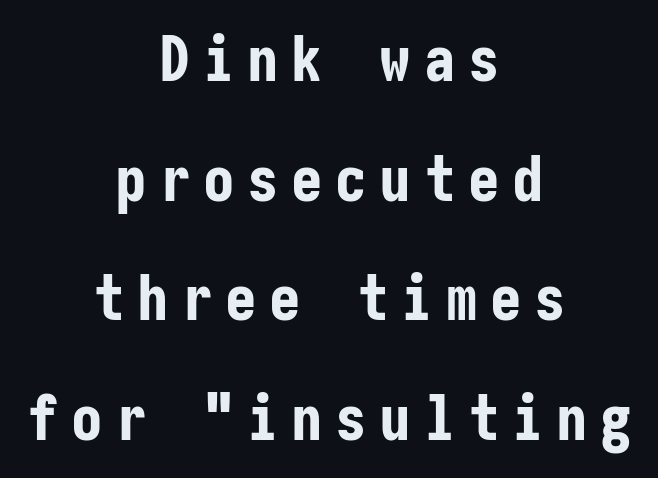
Caption: expanded tracking, letters set apart. The passage shown is emphatically bold. Underlining? Definitely not there. Horizontally, the lines are justified to the midpoint only. The block of text is sparse from top to bottom, with ample space between rows.
